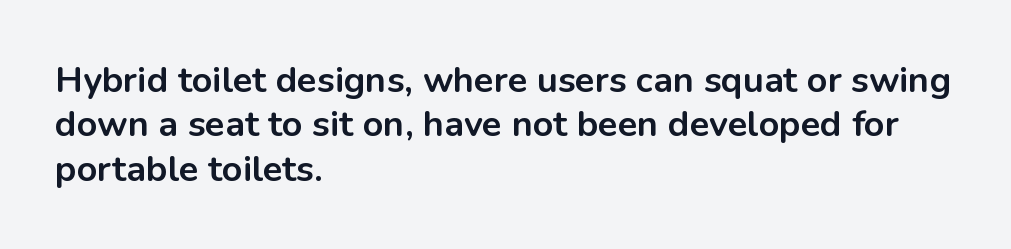
The image shows 36 px bold sans-serif type, upright; set left-aligned, line spacing 1.23x, normal letter spacing, not underlined; low stroke contrast and a medium x-height.
